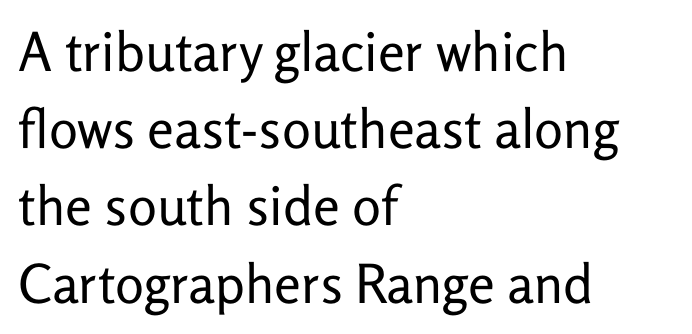
{"serif": "no", "italic": "no", "bold": "no", "weight": "regular", "width": "normal", "stroke_contrast": "low", "x_height": "medium", "monospaced": "no", "underline": "no", "align": "left", "line_spacing": "normal", "line_spacing_ratio": 1.43, "letter_spacing": "normal", "letter_spacing_em": 0.0, "glyph_px": 54}
